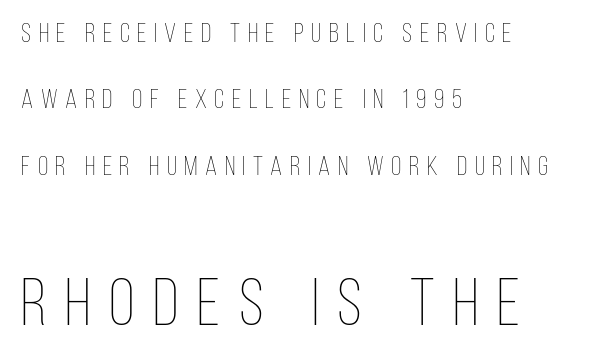
{"italic": "no", "bold": "no", "weight": "thin", "width": "condensed", "stroke_contrast": "low", "x_height": "large", "monospaced": "no", "underline": "no", "align": "left", "line_spacing": "loose", "line_spacing_ratio": 2.46, "letter_spacing": "wide", "letter_spacing_em": 0.28, "larger_block": "second", "size_ratio": 2.48, "glyph_px": 67}
